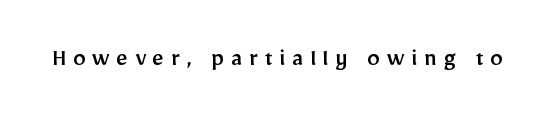
The image shows 26 px text type, upright; set unusually wide letter spacing (+0.25 em), not underlined.
